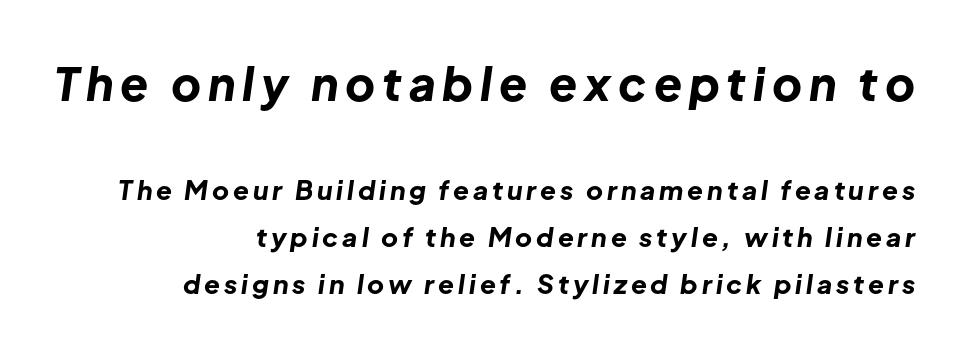
{"italic": "yes", "lean": "right", "slant_degrees": 8, "bold": "yes", "weight": "bold", "width": "normal", "stroke_contrast": "low", "x_height": "medium", "monospaced": "no", "underline": "no", "align": "right", "line_spacing_ratio": 1.81, "larger_block": "first", "size_ratio": 1.77, "glyph_px": 46}
